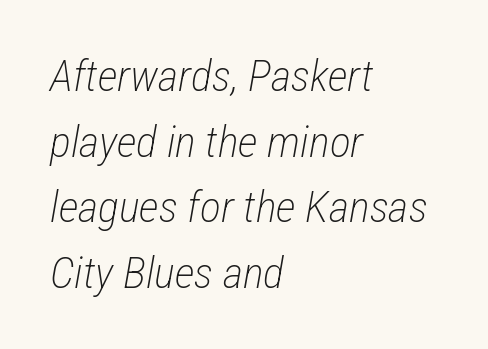
The image shows 44 px light, condensed type, italic (leaning right); set left-aligned, normal line spacing (1.49x), normal letter spacing, not underlined; low stroke contrast and a medium x-height.
